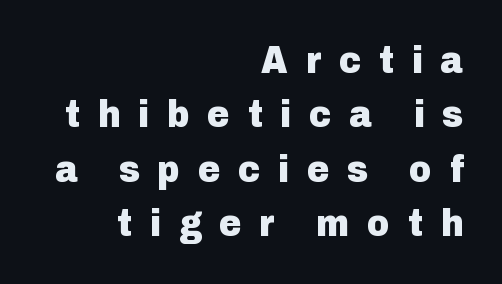
The image shows 38 px heavy sans-serif type, upright; set right-aligned, normal line spacing (1.43x), unusually wide letter spacing (+0.47 em), not underlined; low stroke contrast and a medium x-height.
